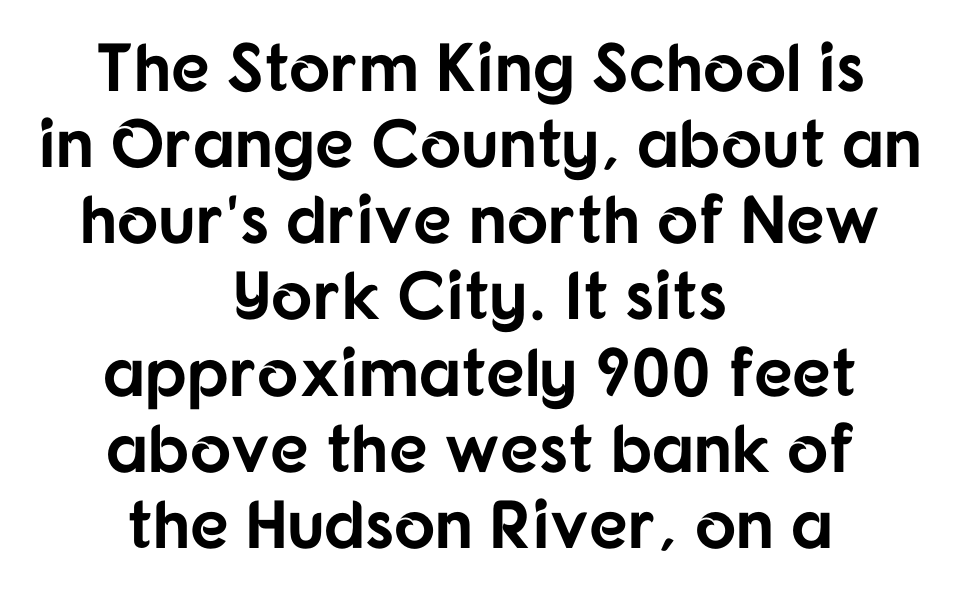
{"serif": "no", "italic": "no", "bold": "yes", "weight": "bold", "width": "normal", "stroke_contrast": "low", "x_height": "medium", "monospaced": "no", "underline": "no", "align": "center", "line_spacing": "tight", "line_spacing_ratio": 1.12, "letter_spacing": "normal", "letter_spacing_em": 0.0, "glyph_px": 68}
